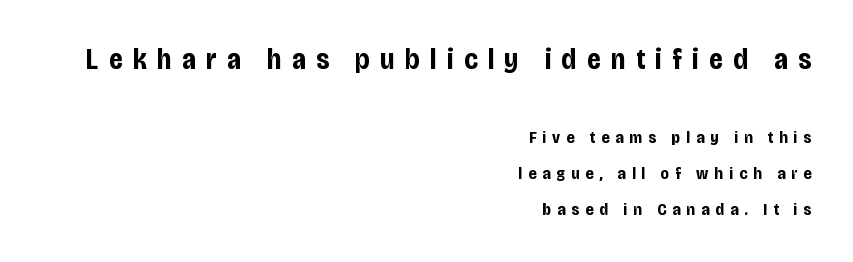
To sum up the face: it is a sans, with no serifs. Tracking here is generous; glyphs stand well apart from one another. If you drew a line through each stem, it would be perfectly vertical. Descenders hang freely into open space. Summary of weight: heavy, a full bold. Notice how the passage keeps a crisp vertical edge on the right only.
